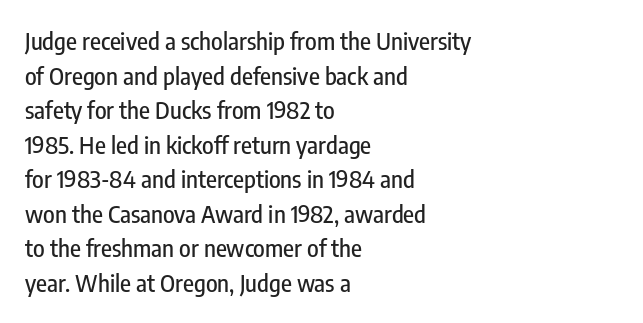
The compositor pushed each line to the left boundary. Compared with typical paragraphs, the rows here are spaced about the same. Here the glyphs are tracked normally, forming tight word shapes. Check the space under the baseline: it is left empty. You can tell it's not italic because the verticals are truly vertical.
